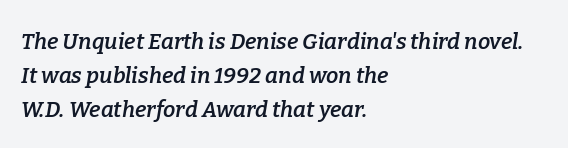
The image shows 22 px text type, italic (leaning right); set left-aligned, normal line spacing (1.55x), normal letter spacing, not underlined.
